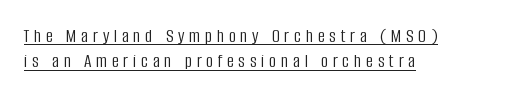
The image shows 20 px text type, upright; set left-aligned, normal line spacing (1.27x), unusually wide letter spacing (+0.23 em), underlined.
